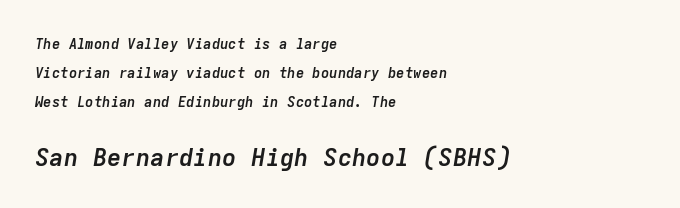
The image shows 24 px bold type, italic (leaning right); set left-aligned, loose line spacing (2.08x), normal letter spacing, not underlined; the second (bottom) block is 1.71x larger.
